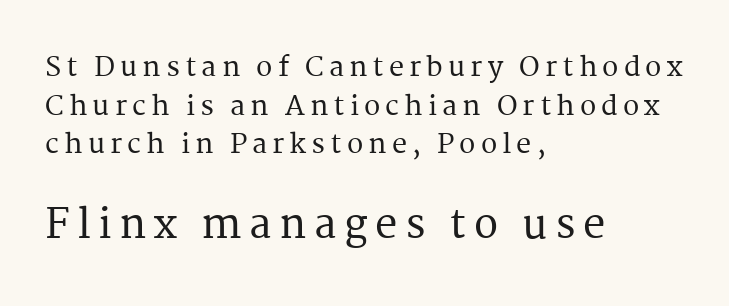
Q: Is the text italic (slanted)? A: No, it is upright.
Q: Is the typeface a serif or a sans-serif typeface? A: Serif.
Q: Is the text underlined? A: No.
Q: How is the paragraph aligned? A: Left-aligned.
Q: Is the spacing between lines tight, normal or loose? A: Normal.
Q: Which block of text is set in a larger size, the first (top) or the second (bottom)? A: The second (bottom) one.
Q: Width (condensed, normal, or wide)? A: Normal.
Q: Stroke contrast? A: Medium.
Q: x-height? A: Medium.
Q: Monospaced? A: No.
